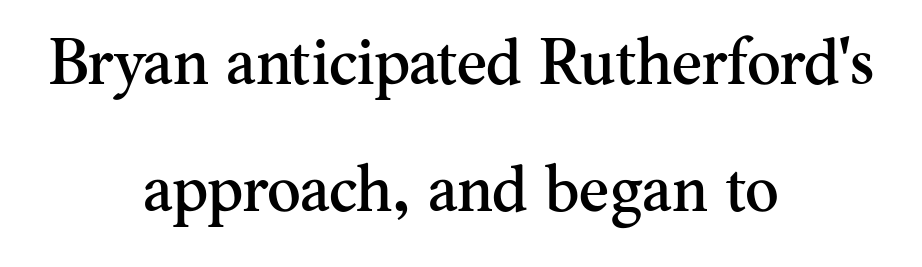
Q: Is the text italic (slanted)? A: No, it is upright.
Q: Is the typeface a serif or a sans-serif typeface? A: Serif.
Q: Is the text underlined? A: No.
Q: How is the paragraph aligned? A: Centered.
Q: Is the spacing between letters normal or unusually wide? A: Normal.
Q: Is the spacing between lines tight, normal or loose? A: Loose.
Q: Width (condensed, normal, or wide)? A: Normal.
Q: Stroke contrast? A: Medium.
Q: x-height? A: Small.
Q: Monospaced? A: No.
